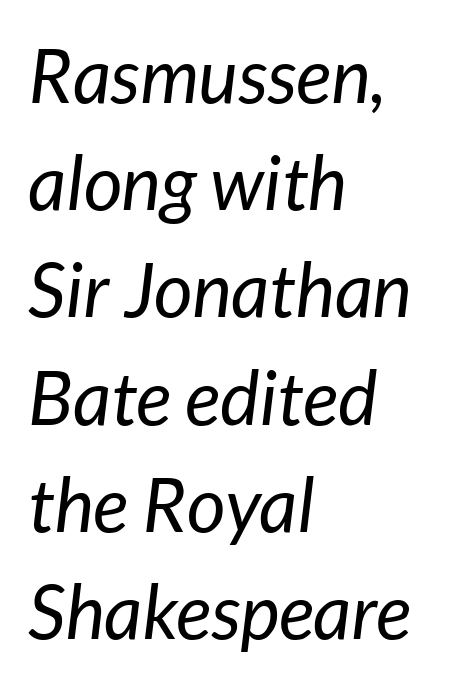
The image shows 75 px regular-weight type, italic (leaning right); set left-aligned, normal line spacing (1.43x), normal letter spacing, not underlined; low stroke contrast and a medium x-height.
